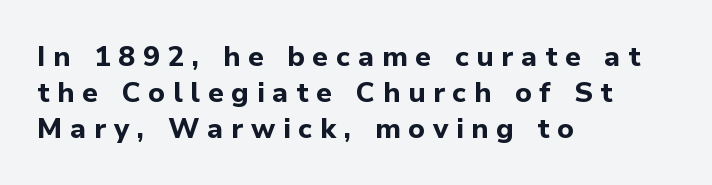
A clean baseline with only descenders dipping below it. Look at the tracking — it's clearly loosened, letters drifting apart. Style check: upright. These lines are rendered in a variable-pitch font.
